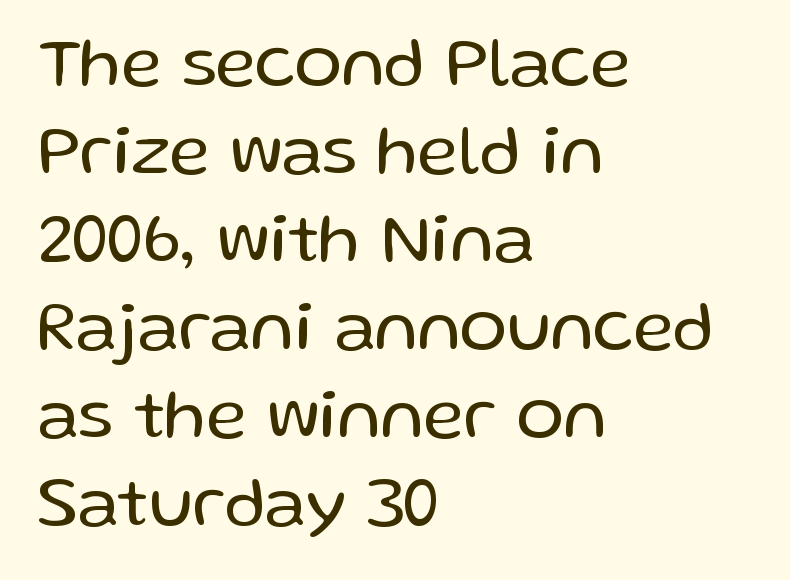
Q: Is the text bold? A: No.
Q: Is the text italic (slanted)? A: No, it is upright.
Q: Is the typeface a serif or a sans-serif typeface? A: Sans-serif.
Q: Is the text underlined? A: No.
Q: How is the paragraph aligned? A: Left-aligned.
Q: Is the spacing between letters normal or unusually wide? A: Normal.
Q: Width (condensed, normal, or wide)? A: Normal.
Q: Stroke contrast? A: Low.
Q: x-height? A: Medium.
Q: Monospaced? A: No.
